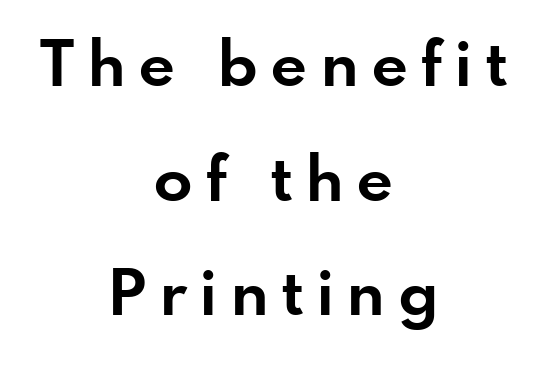
Has an underline been added? It has not. The letters carry no serifs — their stems end cleanly without finishing strokes. Upright lettering throughout. The text block is weighted toward neither margin, spreading evenly from the middle. This sample uses expanded letter spacing, leaving extra air between glyphs. Plenty of ink on the page — the face is bold.
